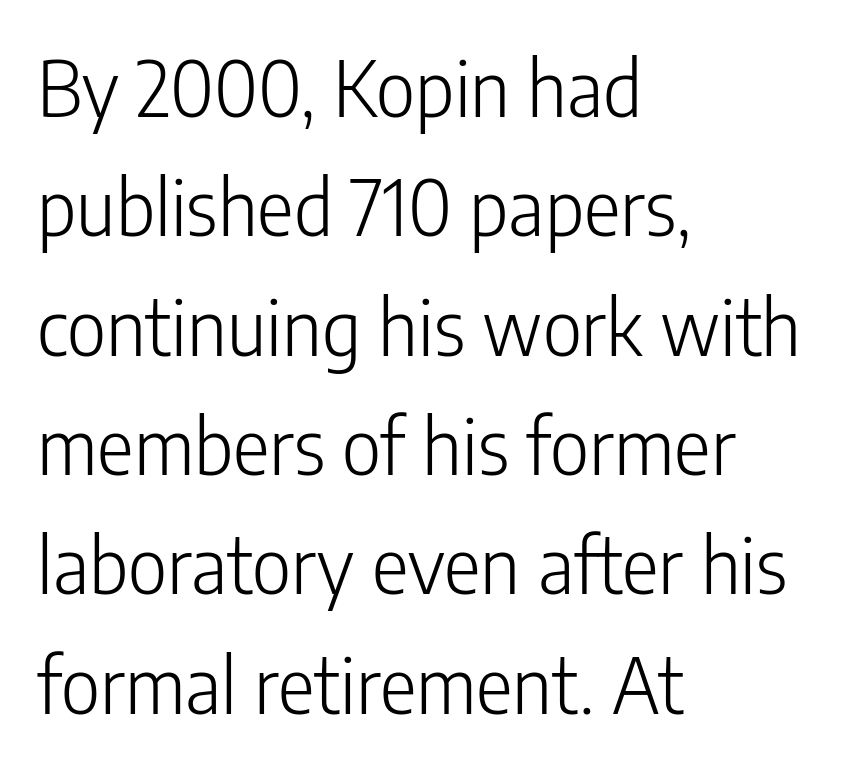
The lines sit at an ordinary, default distance from one another. Grotesque or geometric, the face here clearly has no serifs. Letters rest on an invisible, unmarked baseline. Words appear dense and cohesive because spacing is normal. A light-to-regular cut is what we see here. The specimen reads as upright at a glance.
